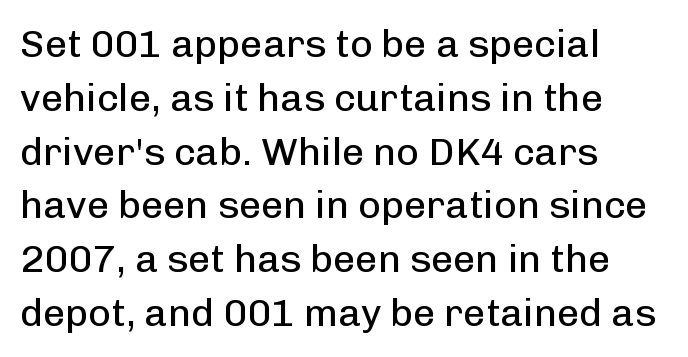
The image shows 39 px regular-weight sans-serif type, upright; set left-aligned, normal line spacing (1.38x), normal letter spacing, not underlined; low stroke contrast and a medium x-height.
